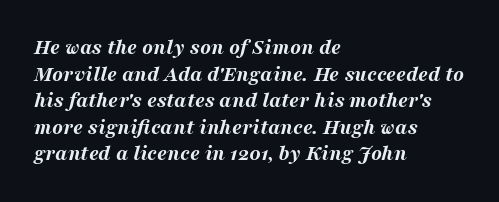
Q: Is the text bold? A: Yes.
Q: Is the text italic (slanted)? A: Yes, it leans right by about 16 degrees.
Q: Is the text underlined? A: No.
Q: How is the paragraph aligned? A: Left-aligned.
Q: Is the spacing between letters normal or unusually wide? A: Normal.
